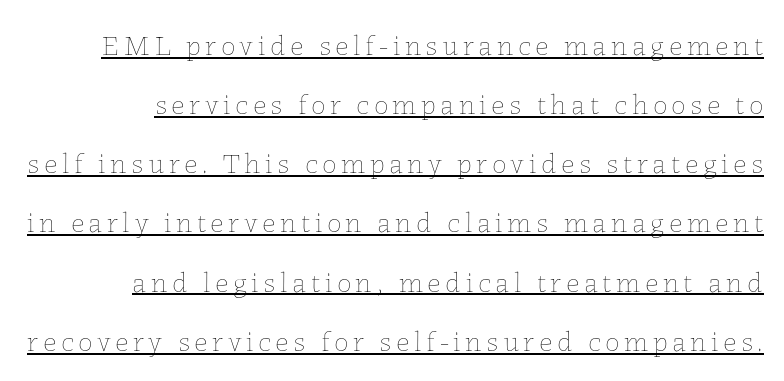
Q: Is the text bold? A: No.
Q: Is the text italic (slanted)? A: No, it is upright.
Q: Is the text underlined? A: Yes.
Q: Is the spacing between lines tight, normal or loose? A: Loose.
Q: Width (condensed, normal, or wide)? A: Normal.
Q: Stroke contrast? A: Low.
Q: x-height? A: Medium.
Q: Monospaced? A: No.
